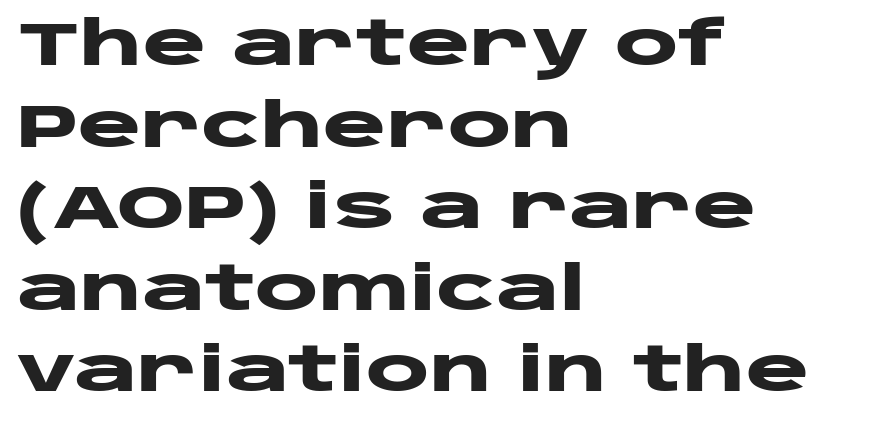
Q: Is the text bold? A: Yes.
Q: Is the text italic (slanted)? A: No, it is upright.
Q: Is the typeface a serif or a sans-serif typeface? A: Sans-serif.
Q: Is the text underlined? A: No.
Q: How is the paragraph aligned? A: Left-aligned.
Q: Is the spacing between letters normal or unusually wide? A: Normal.
Q: Is the spacing between lines tight, normal or loose? A: Normal.
Q: Width (condensed, normal, or wide)? A: Wide.
Q: Stroke contrast? A: Low.
Q: x-height? A: Large.
Q: Monospaced? A: No.
